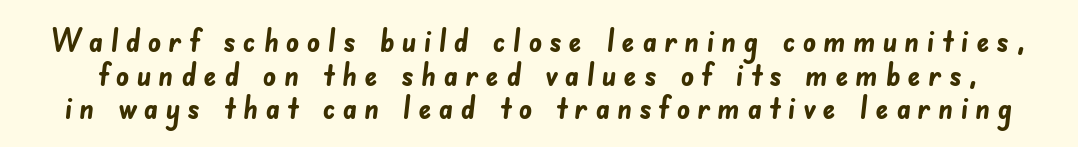
The letterforms stand isolated, each surrounded by extra space. Think of a printed novel: that variable character pitch is what you see here. Each glyph is drawn with heavy, bold strokes. The gap between lines stays unmarked. Regarding leading, the lines here are crowded together.
